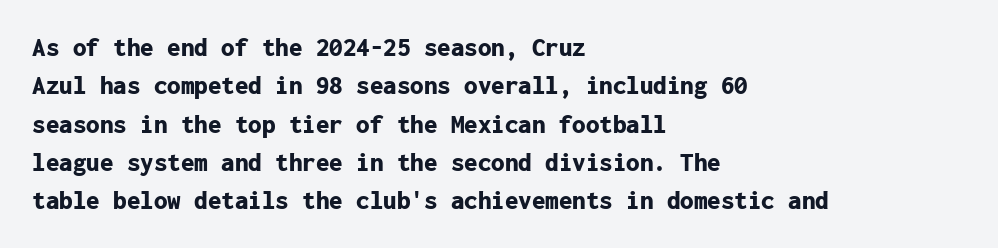
Q: Is the text bold? A: Yes.
Q: Is the text italic (slanted)? A: No, it is upright.
Q: Is the text underlined? A: No.
Q: How is the paragraph aligned? A: Left-aligned.
Q: Is the spacing between letters normal or unusually wide? A: Normal.
Q: Is the spacing between lines tight, normal or loose? A: Normal.
